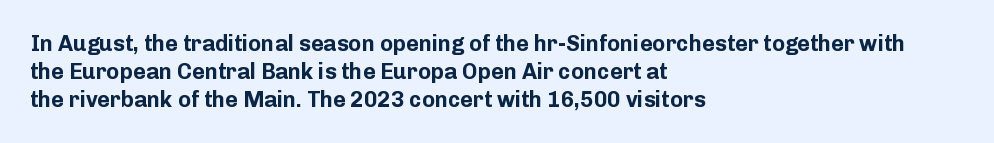
Q: Is the text bold? A: Yes.
Q: Is the text italic (slanted)? A: No, it is upright.
Q: Is the text underlined? A: No.
Q: How is the paragraph aligned? A: Left-aligned.
Q: Is the spacing between letters normal or unusually wide? A: Normal.
Q: Is the spacing between lines tight, normal or loose? A: Normal.
